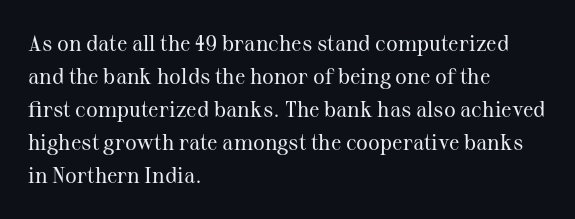
The image shows 22 px text type, upright; set left-aligned, normal line spacing (1.5x), normal letter spacing, not underlined.
